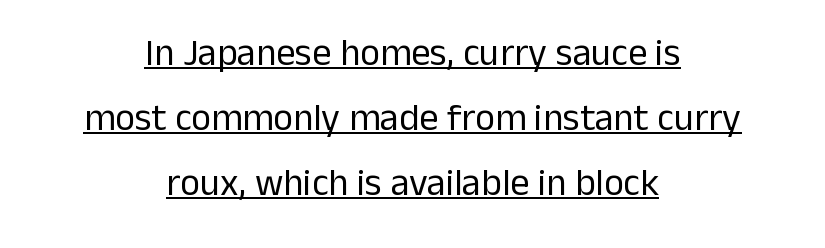
The image shows 38 px regular-weight sans-serif type, upright; set centered, line spacing 1.71x, normal letter spacing, underlined; low stroke contrast and a medium x-height.
